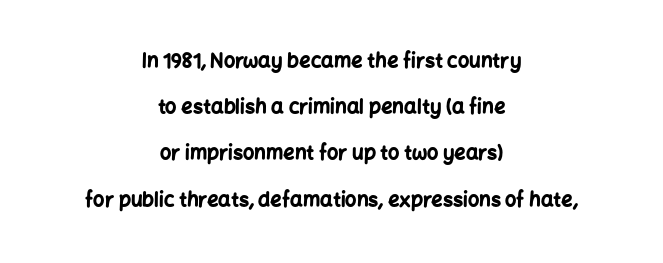
The image shows 20 px bold type, upright; set centered, loose line spacing (2.31x), normal letter spacing, not underlined.
